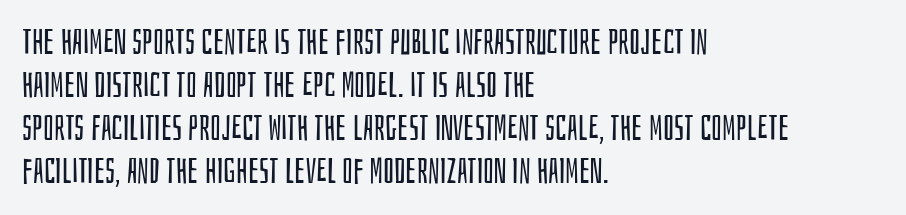
Q: Is the text bold? A: No.
Q: Is the text italic (slanted)? A: No, it is upright.
Q: Is the typeface a serif or a sans-serif typeface? A: Sans-serif.
Q: Is the text underlined? A: No.
Q: How is the paragraph aligned? A: Left-aligned.
Q: Is the spacing between letters normal or unusually wide? A: Normal.
Q: Width (condensed, normal, or wide)? A: Condensed.
Q: Stroke contrast? A: Low.
Q: x-height? A: Large.
Q: Monospaced? A: No.
